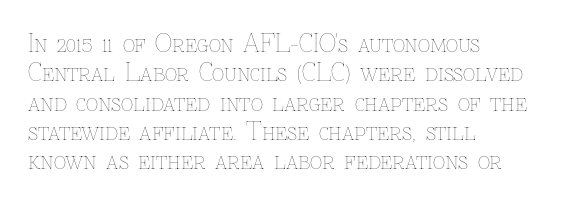
{"italic": "no", "bold": "no", "underline": "no", "align": "left", "line_spacing_ratio": 1.22, "letter_spacing": "normal", "letter_spacing_em": 0.0, "glyph_px": 24}
